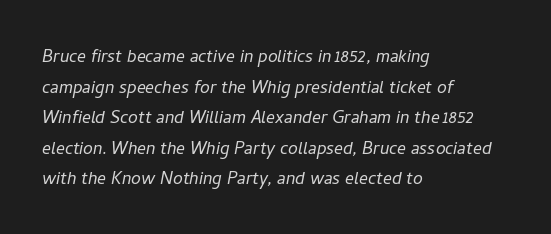
{"italic": "yes", "lean": "right", "slant_degrees": 11, "bold": "no", "underline": "no", "align": "left", "line_spacing": "normal", "line_spacing_ratio": 1.39, "letter_spacing": "normal", "letter_spacing_em": 0.0, "glyph_px": 22}
